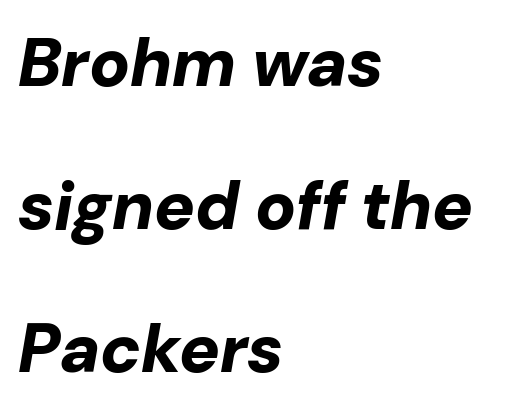
Leftover space on each line is placed entirely after the last word. The passage shown stacks its lines with a broad gap. Plenty of ink on the page — the face is bold. The whole block is typeset with a tilt.
